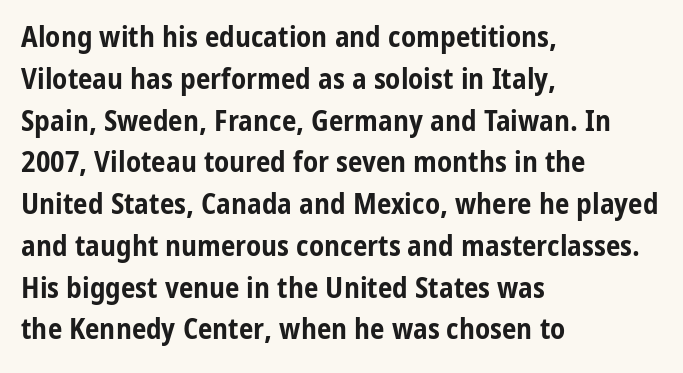
{"serif": "no", "italic": "no", "bold": "yes", "weight": "bold", "width": "condensed", "stroke_contrast": "low", "x_height": "medium", "monospaced": "no", "underline": "no", "align": "left", "line_spacing": "normal", "line_spacing_ratio": 1.44, "letter_spacing": "normal", "letter_spacing_em": 0.0, "glyph_px": 29}
